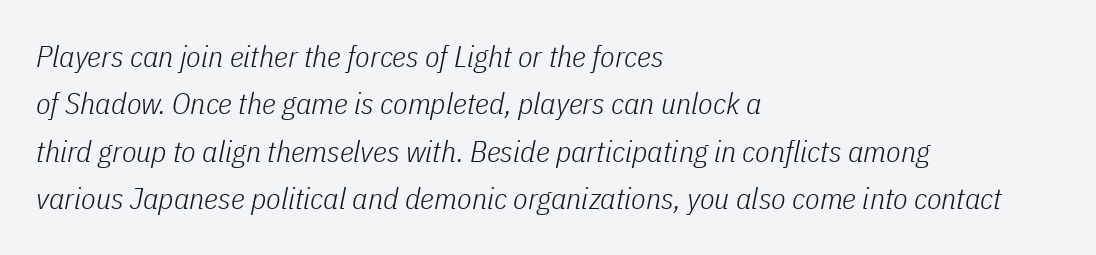
{"italic": "yes", "lean": "right", "slant_degrees": 11, "bold": "no", "weight": "light", "width": "condensed", "stroke_contrast": "low", "x_height": "medium", "monospaced": "no", "underline": "no", "align": "left", "line_spacing": "normal", "line_spacing_ratio": 1.58, "letter_spacing": "normal", "letter_spacing_em": 0.0, "glyph_px": 30}
